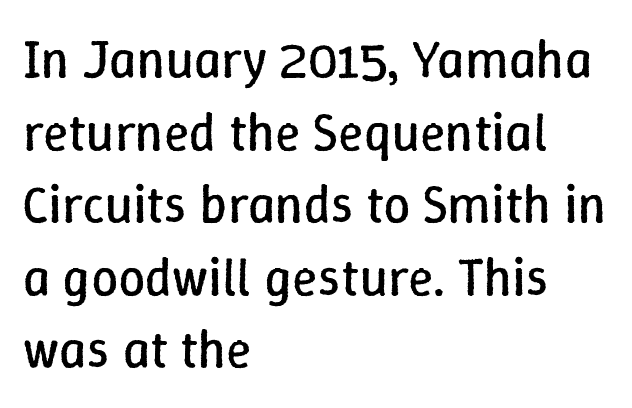
Q: Is the text bold? A: No.
Q: Is the text italic (slanted)? A: No, it is upright.
Q: Is the text underlined? A: No.
Q: How is the paragraph aligned? A: Left-aligned.
Q: Is the spacing between letters normal or unusually wide? A: Normal.
Q: Is the spacing between lines tight, normal or loose? A: Normal.
Q: Width (condensed, normal, or wide)? A: Normal.
Q: Stroke contrast? A: Low.
Q: x-height? A: Medium.
Q: Monospaced? A: No.
